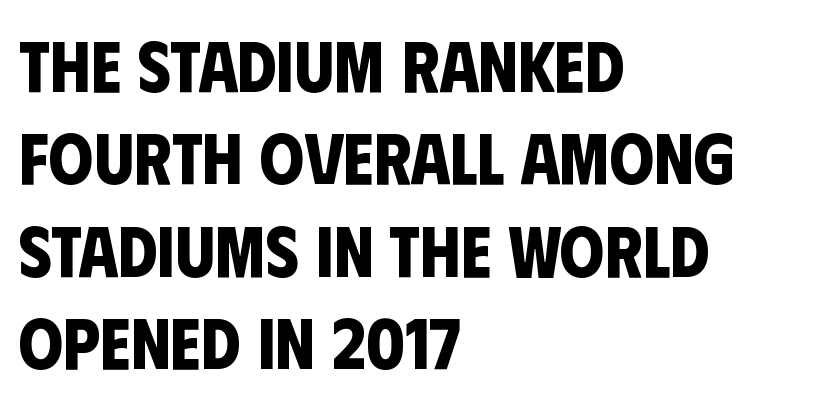
Q: Is the text bold? A: Yes.
Q: Is the typeface a serif or a sans-serif typeface? A: Sans-serif.
Q: Is the text underlined? A: No.
Q: How is the paragraph aligned? A: Left-aligned.
Q: Is the spacing between letters normal or unusually wide? A: Normal.
Q: Is the spacing between lines tight, normal or loose? A: Normal.
Q: Width (condensed, normal, or wide)? A: Condensed.
Q: Stroke contrast? A: Low.
Q: x-height? A: Large.
Q: Monospaced? A: No.
